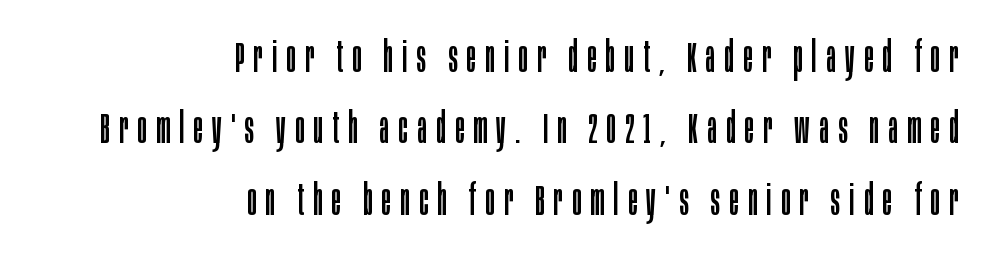
The image shows 43 px regular-weight, condensed sans-serif type, upright; set right-aligned, normal line spacing (1.66x), unusually wide letter spacing (+0.22 em), not underlined; low stroke contrast and a large x-height.
